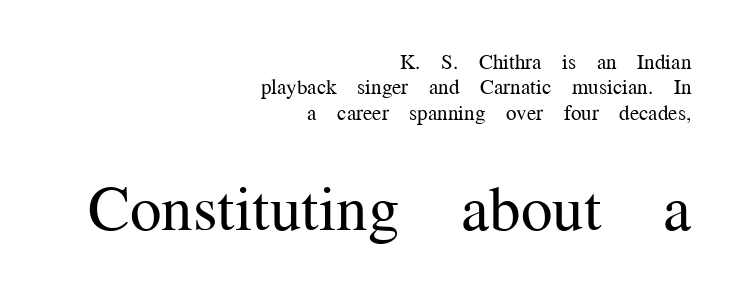
These two chunks differ in scale, with the bottom chunk taking the larger measure. Nothing unusual about the tracking: characters are spaced as the font intends. The letters stand upright; this is a roman face. Weight class: somewhere from thin through regular. Each row of text sits above clean, open space. Look at the bottom of the vertical strokes: they flare into serifs here.
